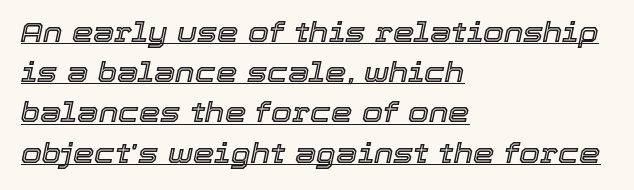
{"italic": "yes", "lean": "right", "slant_degrees": 12, "underline": "yes", "align": "left", "line_spacing": "normal", "line_spacing_ratio": 1.49, "letter_spacing": "normal", "letter_spacing_em": 0.0, "glyph_px": 27}
